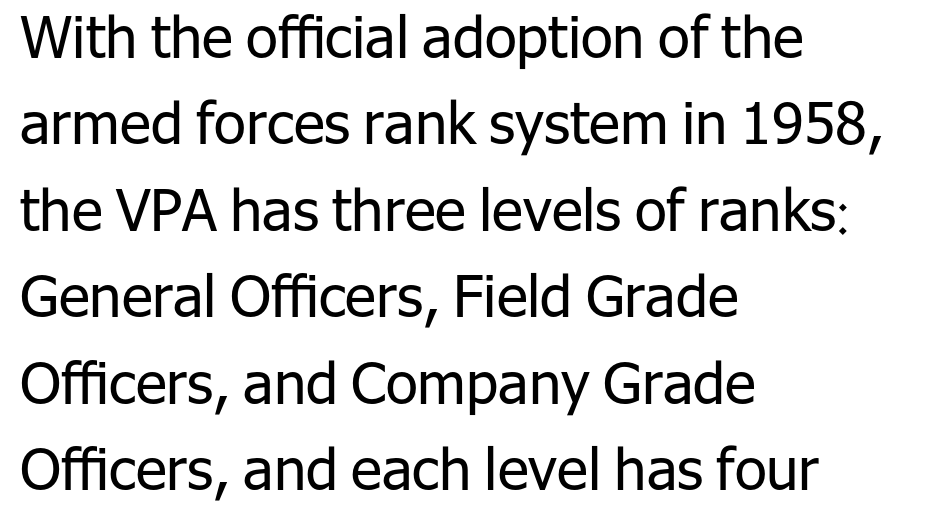
The image shows 58 px regular-weight sans-serif type, upright; set left-aligned, normal line spacing (1.49x), normal letter spacing, not underlined; low stroke contrast and a medium x-height.
